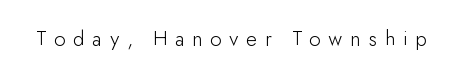
Q: Is the text bold? A: No.
Q: Is the text italic (slanted)? A: No, it is upright.
Q: Is the text underlined? A: No.
Q: Is the spacing between letters normal or unusually wide? A: Unusually wide.
